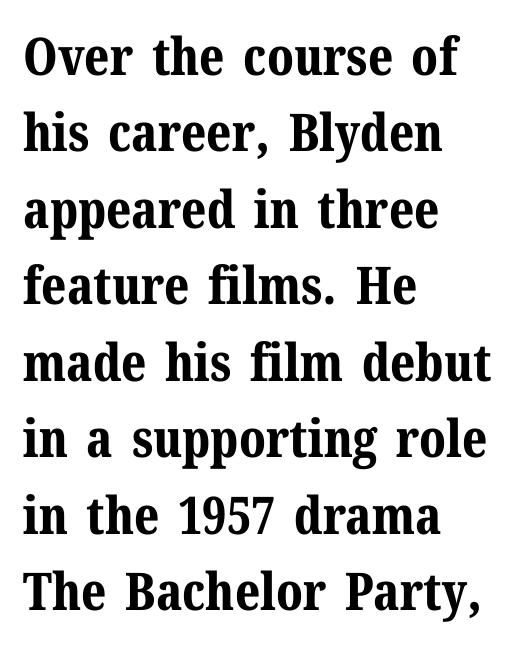
{"serif": "yes", "italic": "no", "bold": "yes", "weight": "bold", "width": "normal", "stroke_contrast": "medium", "x_height": "medium", "monospaced": "no", "underline": "no", "align": "left", "line_spacing": "normal", "line_spacing_ratio": 1.47, "letter_spacing": "normal", "letter_spacing_em": 0.0, "glyph_px": 52}
